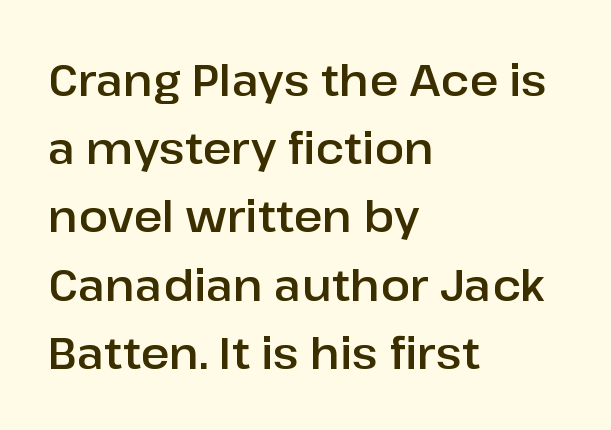
{"serif": "no", "italic": "no", "width": "normal", "stroke_contrast": "low", "x_height": "medium", "monospaced": "no", "underline": "no", "align": "left", "line_spacing": "normal", "line_spacing_ratio": 1.55, "letter_spacing": "normal", "letter_spacing_em": 0.0, "glyph_px": 44}
